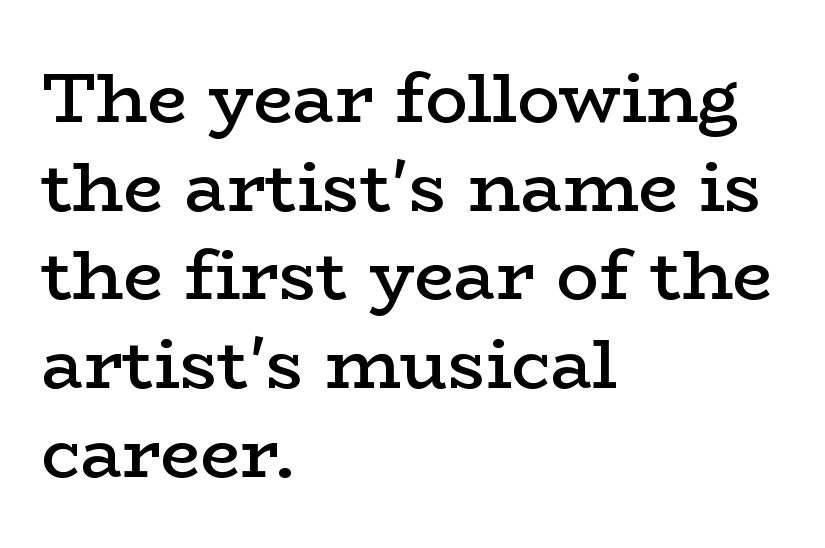
The space beneath each line is pristine and unruled. Interline gaps are of average width in this sample. The rendering shows small feet on the letterforms — a serif design. Casual observation: everything's shoved over to the left.
